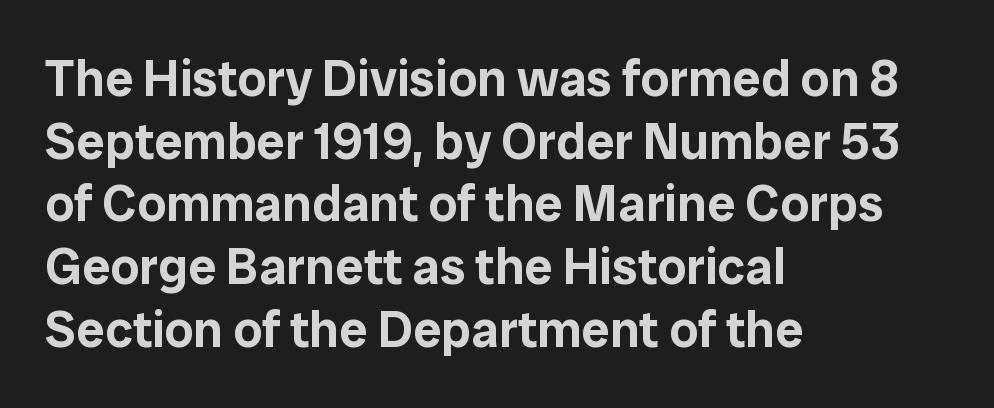
{"serif": "no", "italic": "no", "width": "normal", "stroke_contrast": "low", "x_height": "medium", "monospaced": "no", "underline": "no", "align": "left", "line_spacing_ratio": 1.23, "letter_spacing": "normal", "letter_spacing_em": 0.0, "glyph_px": 51}
